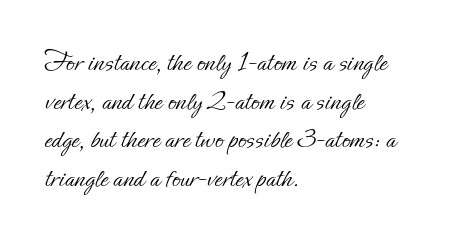
Do the characters align in a grid? No, the font is proportional. Baseline-to-baseline distance is the conventional proportion of letter height. Students, note that the glyphs here touch the page at normal intervals.
